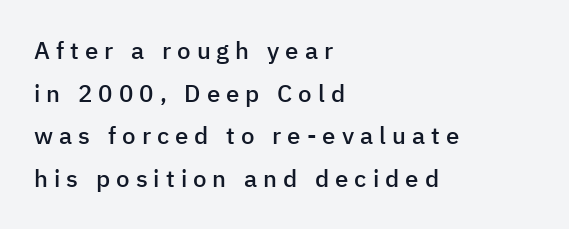
{"italic": "no", "bold": "semi", "underline": "no", "align": "left", "line_spacing_ratio": 1.78, "letter_spacing": "wide", "letter_spacing_em": 0.25, "glyph_px": 24}
